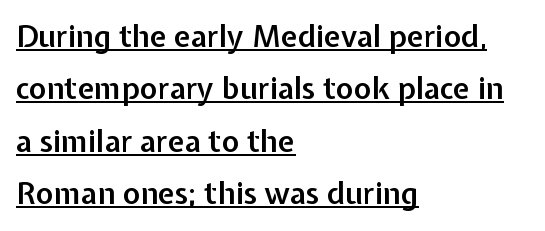
{"serif": "no", "italic": "no", "bold": "semi", "weight": "semibold", "width": "normal", "stroke_contrast": "low", "x_height": "medium", "monospaced": "no", "underline": "yes", "align": "left", "line_spacing_ratio": 1.75, "letter_spacing": "normal", "letter_spacing_em": 0.0, "glyph_px": 30}
